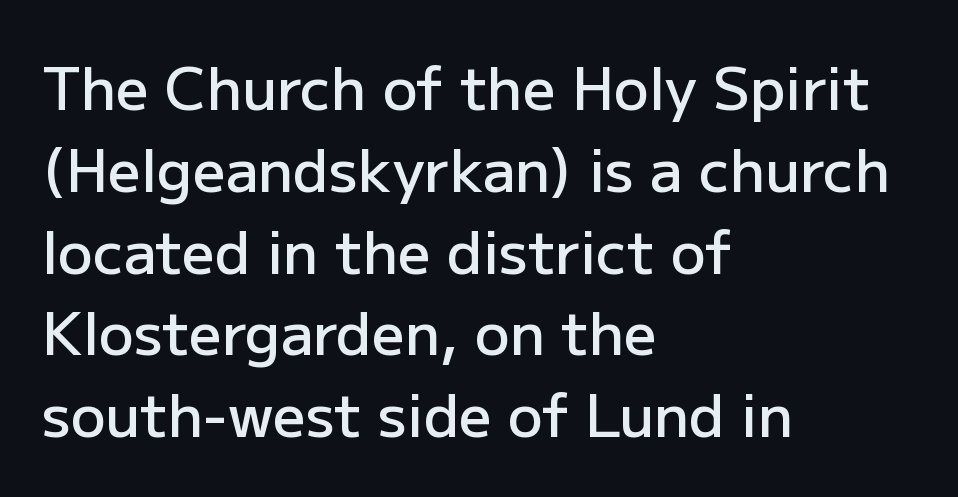
{"serif": "no", "italic": "no", "bold": "semi", "weight": "semibold", "width": "normal", "stroke_contrast": "low", "x_height": "medium", "monospaced": "no", "underline": "no", "align": "left", "line_spacing": "normal", "line_spacing_ratio": 1.41, "letter_spacing": "normal", "letter_spacing_em": 0.0, "glyph_px": 58}
